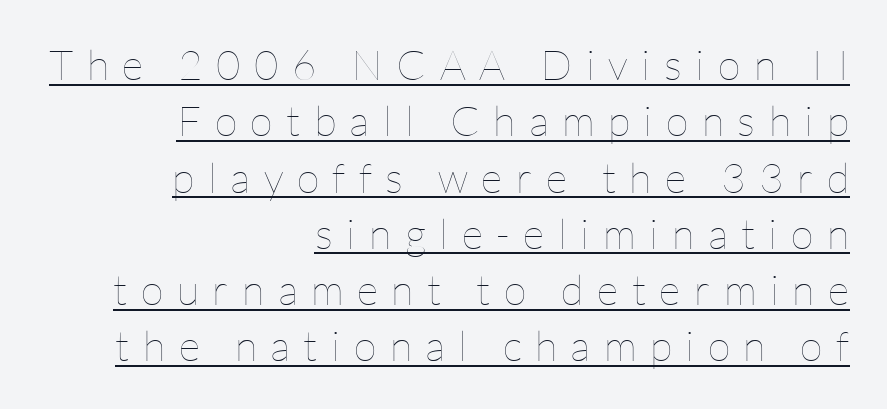
{"italic": "no", "bold": "no", "weight": "thin", "width": "normal", "stroke_contrast": "low", "x_height": "medium", "monospaced": "no", "underline": "yes", "align": "right", "line_spacing": "normal", "line_spacing_ratio": 1.34, "letter_spacing": "wide", "letter_spacing_em": 0.32, "glyph_px": 42}
